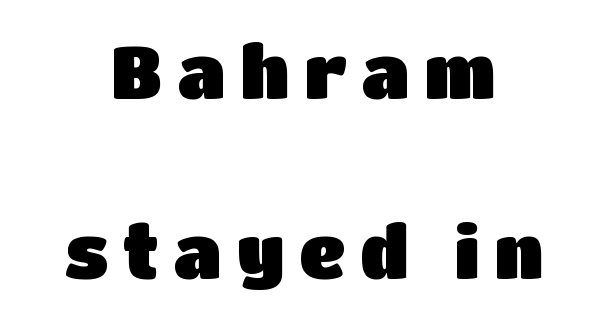
{"serif": "no", "italic": "no", "width": "normal", "stroke_contrast": "low", "x_height": "large", "monospaced": "no", "underline": "no", "align": "center", "line_spacing": "loose", "line_spacing_ratio": 2.47, "letter_spacing": "wide", "letter_spacing_em": 0.2, "glyph_px": 73}
